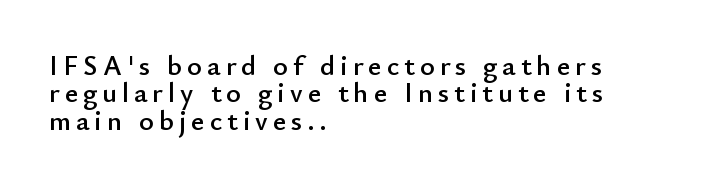
{"serif": "no", "italic": "no", "width": "normal", "stroke_contrast": "low", "x_height": "small", "monospaced": "no", "underline": "no", "align": "left", "line_spacing": "tight", "line_spacing_ratio": 0.98, "glyph_px": 28}
